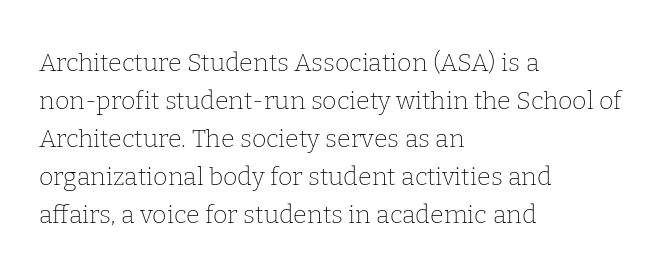
The image shows 25 px text type, upright; set left-aligned, normal line spacing (1.52x), normal letter spacing, not underlined.
